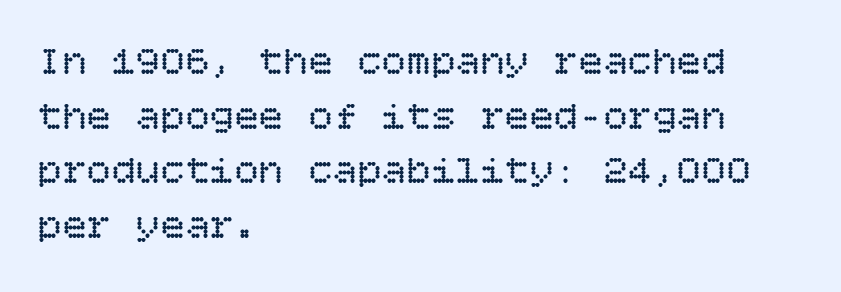
{"italic": "no", "bold": "no", "weight": "regular", "width": "normal", "stroke_contrast": "low", "x_height": "large", "underline": "no", "align": "left", "line_spacing": "normal", "line_spacing_ratio": 1.33, "letter_spacing": "normal", "letter_spacing_em": 0.0, "glyph_px": 41}
